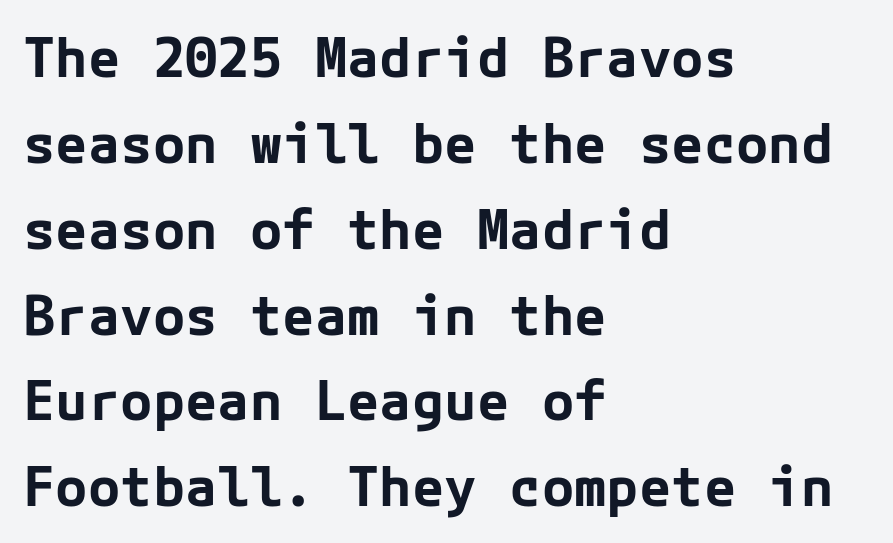
{"serif": "no", "italic": "no", "bold": "yes", "weight": "bold", "width": "normal", "stroke_contrast": "low", "x_height": "medium", "underline": "no", "align": "left", "line_spacing": "normal", "line_spacing_ratio": 1.59, "letter_spacing": "normal", "letter_spacing_em": 0.0, "glyph_px": 54}
